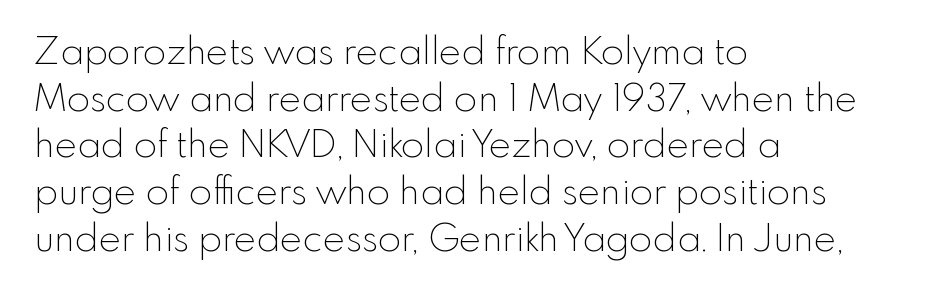
Q: Is the text bold? A: No.
Q: Is the text italic (slanted)? A: No, it is upright.
Q: Is the typeface a serif or a sans-serif typeface? A: Sans-serif.
Q: Is the text underlined? A: No.
Q: How is the paragraph aligned? A: Left-aligned.
Q: Is the spacing between letters normal or unusually wide? A: Normal.
Q: Width (condensed, normal, or wide)? A: Normal.
Q: x-height? A: Small.
Q: Monospaced? A: No.
